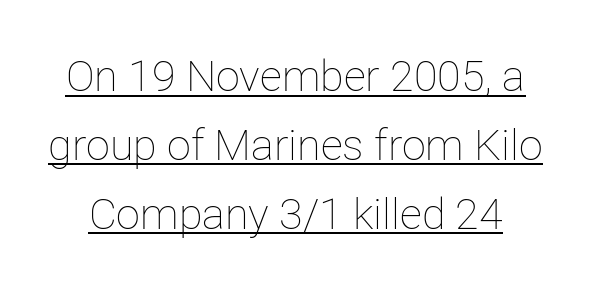
Q: Is the text bold? A: No.
Q: Is the text italic (slanted)? A: No, it is upright.
Q: Is the text underlined? A: Yes.
Q: Is the spacing between letters normal or unusually wide? A: Normal.
Q: Is the spacing between lines tight, normal or loose? A: Normal.
Q: Width (condensed, normal, or wide)? A: Normal.
Q: Stroke contrast? A: Low.
Q: x-height? A: Medium.
Q: Monospaced? A: No.
